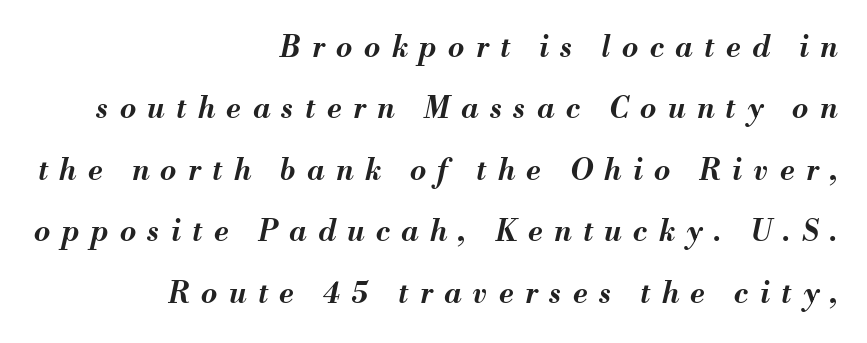
Q: Is the text bold? A: Yes.
Q: Is the text italic (slanted)? A: Yes, it leans right by about 13 degrees.
Q: Is the text underlined? A: No.
Q: How is the paragraph aligned? A: Right-aligned.
Q: Is the spacing between letters normal or unusually wide? A: Unusually wide.
Q: Is the spacing between lines tight, normal or loose? A: Loose.
Q: Width (condensed, normal, or wide)? A: Normal.
Q: Stroke contrast? A: Medium.
Q: x-height? A: Small.
Q: Monospaced? A: No.
